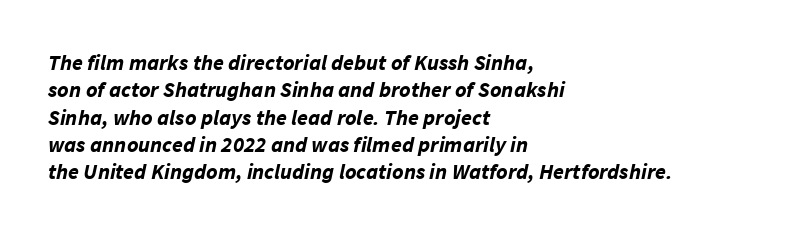
The image shows 22 px bold type, italic (leaning right); set left-aligned, line spacing 1.24x, normal letter spacing, not underlined.
